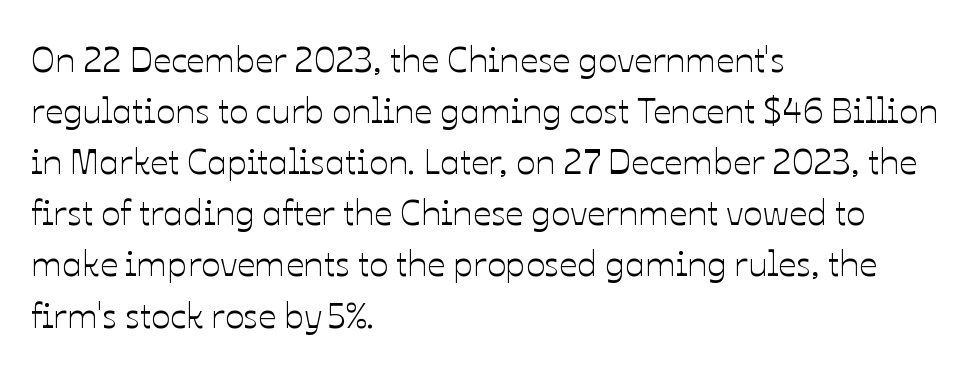
The image shows 36 px text type, upright; set left-aligned, normal line spacing (1.42x), normal letter spacing, not underlined; low stroke contrast and a medium x-height.
